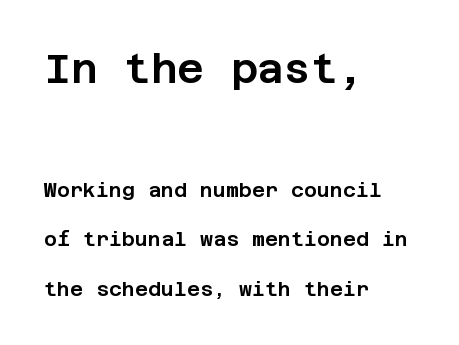
The image shows 41 px sans-serif type, upright; set left-aligned, loose line spacing (2.47x), normal letter spacing, not underlined; the first (top) block is 2.05x larger; low stroke contrast and a large x-height.
